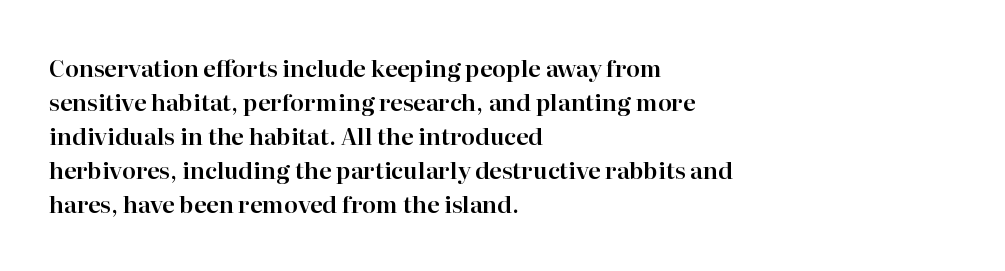
Clear beneath every line of the passage. Notice how descenders clear the ascenders below comfortably — that's standard leading. In terms of letterspacing, this is plain default setting. The lettering stays uniformly vertical, giving the passage a roman look. The lines in this sample share a left origin and differ only in where they stop.
